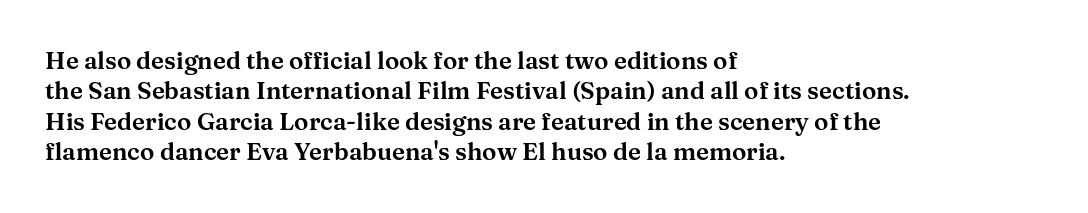
The image shows 24 px text type, upright; set left-aligned, normal line spacing (1.27x), normal letter spacing, not underlined.
